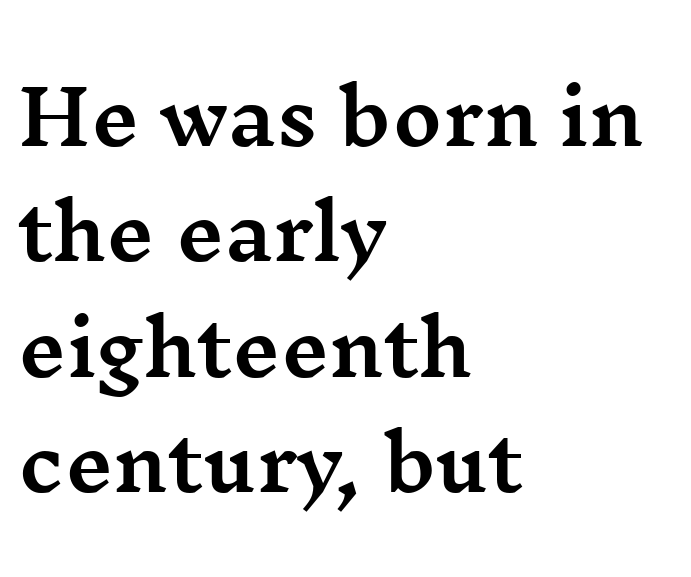
Q: Is the text italic (slanted)? A: No, it is upright.
Q: Is the typeface a serif or a sans-serif typeface? A: Serif.
Q: Is the text underlined? A: No.
Q: How is the paragraph aligned? A: Left-aligned.
Q: Is the spacing between letters normal or unusually wide? A: Normal.
Q: Is the spacing between lines tight, normal or loose? A: Normal.
Q: Width (condensed, normal, or wide)? A: Wide.
Q: Stroke contrast? A: Medium.
Q: x-height? A: Medium.
Q: Monospaced? A: No.
